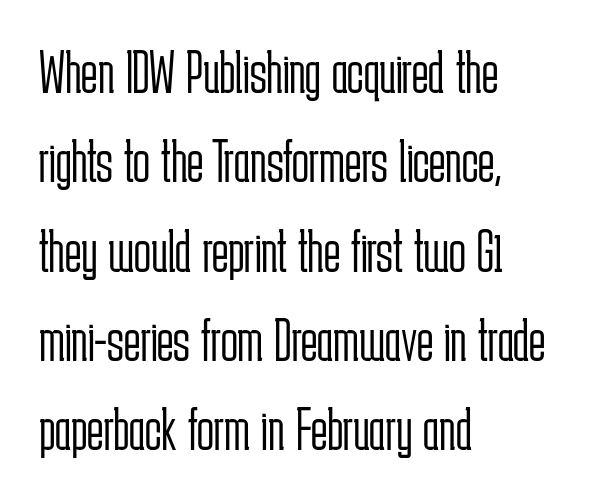
Q: Is the text bold? A: No.
Q: Is the text italic (slanted)? A: No, it is upright.
Q: Is the typeface a serif or a sans-serif typeface? A: Sans-serif.
Q: Is the text underlined? A: No.
Q: How is the paragraph aligned? A: Left-aligned.
Q: Is the spacing between letters normal or unusually wide? A: Normal.
Q: Is the spacing between lines tight, normal or loose? A: Normal.
Q: Width (condensed, normal, or wide)? A: Condensed.
Q: Stroke contrast? A: Low.
Q: x-height? A: Medium.
Q: Monospaced? A: No.
